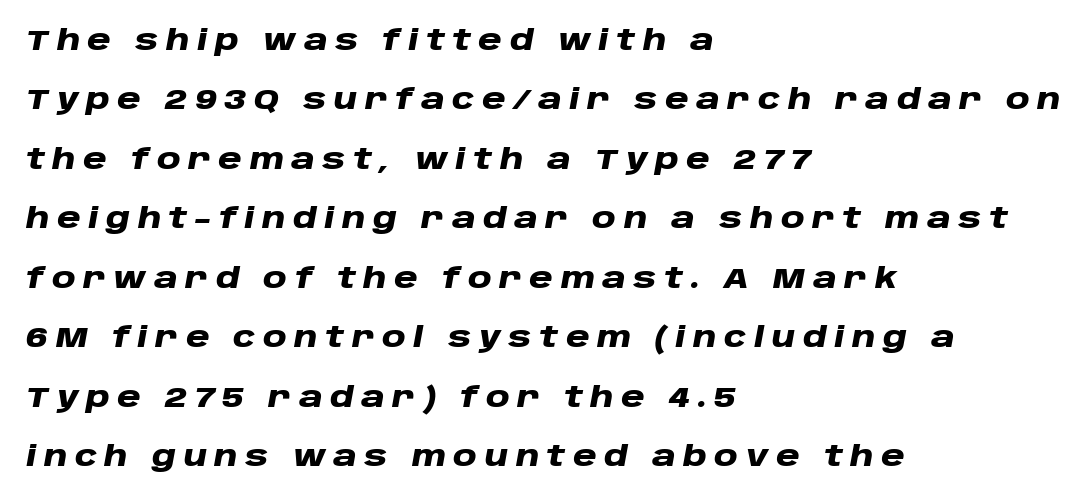
The passage shown is typed in a proportional face where columns would drift. A classic flush-left, rag-right setting is used for this passage. An italicized treatment has been applied to the whole sample. The leading is generous, giving the passage an open texture. In terms of weight, the rendering is a true, heavy bold.
